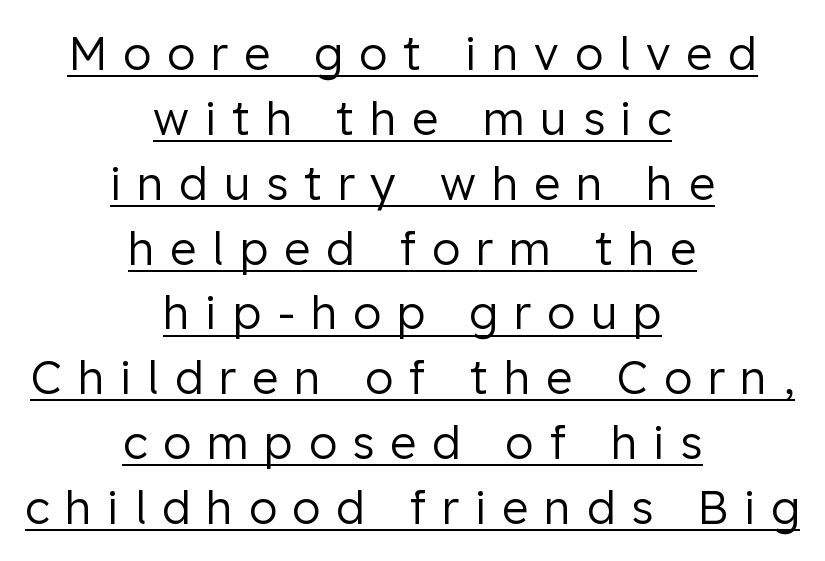
Q: Is the text bold? A: No.
Q: Is the text italic (slanted)? A: No, it is upright.
Q: Is the typeface a serif or a sans-serif typeface? A: Sans-serif.
Q: Is the text underlined? A: Yes.
Q: How is the paragraph aligned? A: Centered.
Q: Is the spacing between letters normal or unusually wide? A: Unusually wide.
Q: Is the spacing between lines tight, normal or loose? A: Normal.
Q: Width (condensed, normal, or wide)? A: Normal.
Q: Stroke contrast? A: Low.
Q: x-height? A: Medium.
Q: Monospaced? A: No.
